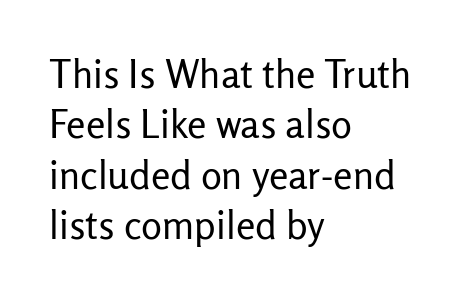
Q: Is the text bold? A: No.
Q: Is the text italic (slanted)? A: No, it is upright.
Q: Is the typeface a serif or a sans-serif typeface? A: Sans-serif.
Q: Is the text underlined? A: No.
Q: How is the paragraph aligned? A: Left-aligned.
Q: Is the spacing between letters normal or unusually wide? A: Normal.
Q: Is the spacing between lines tight, normal or loose? A: Normal.
Q: Width (condensed, normal, or wide)? A: Normal.
Q: Stroke contrast? A: Low.
Q: x-height? A: Medium.
Q: Monospaced? A: No.
